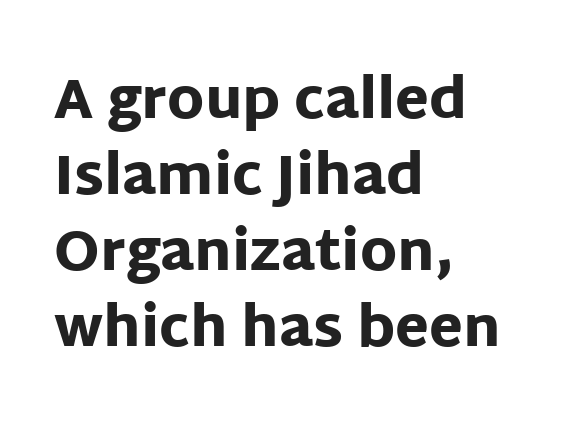
Q: Is the text bold? A: Yes.
Q: Is the text italic (slanted)? A: No, it is upright.
Q: Is the typeface a serif or a sans-serif typeface? A: Sans-serif.
Q: Is the text underlined? A: No.
Q: How is the paragraph aligned? A: Left-aligned.
Q: Is the spacing between letters normal or unusually wide? A: Normal.
Q: Is the spacing between lines tight, normal or loose? A: Normal.
Q: Width (condensed, normal, or wide)? A: Normal.
Q: Stroke contrast? A: Low.
Q: x-height? A: Large.
Q: Monospaced? A: No.
